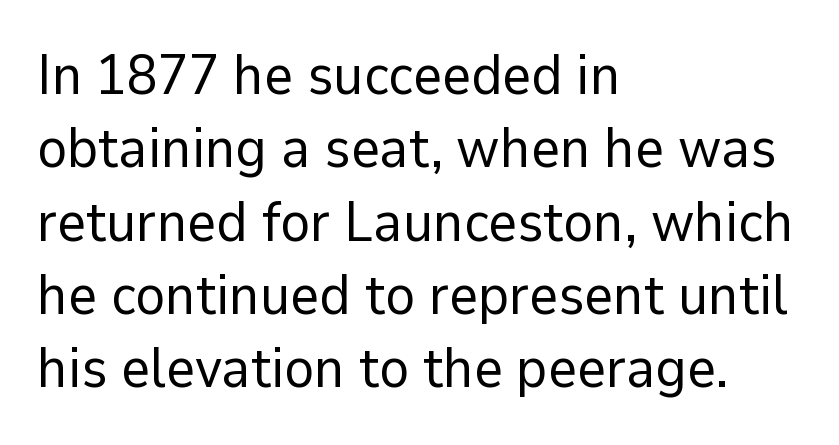
{"serif": "no", "italic": "no", "bold": "no", "weight": "regular", "width": "normal", "stroke_contrast": "low", "x_height": "medium", "monospaced": "no", "underline": "no", "align": "left", "line_spacing": "normal", "line_spacing_ratio": 1.31, "letter_spacing": "normal", "letter_spacing_em": 0.0, "glyph_px": 56}
